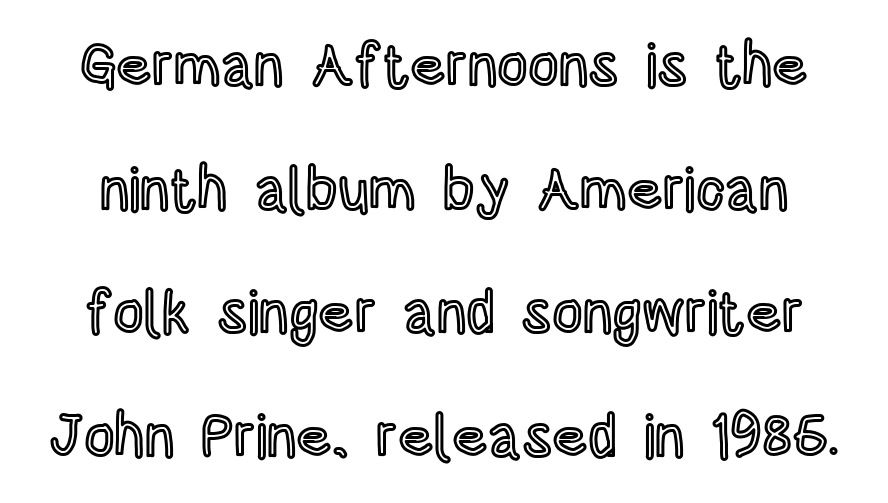
How are the letters spaced? Ordinarily, with no added tracking. Proportional: the letters do not fall into vertical columns. Words float on clear page, feet unadorned. This is the regular roman posture of the typeface. Horizontal bands of white between lines are thick stripes.
